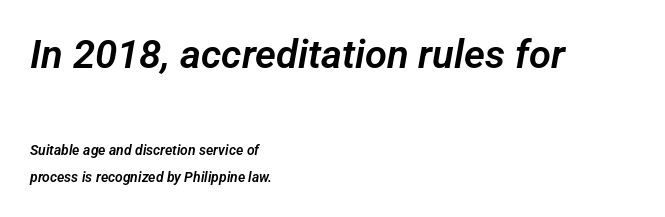
The image shows 40 px sans-serif type; set left-aligned, loose line spacing (1.99x), normal letter spacing, not underlined; the first (top) block is 2.86x larger; low stroke contrast and a medium x-height.
